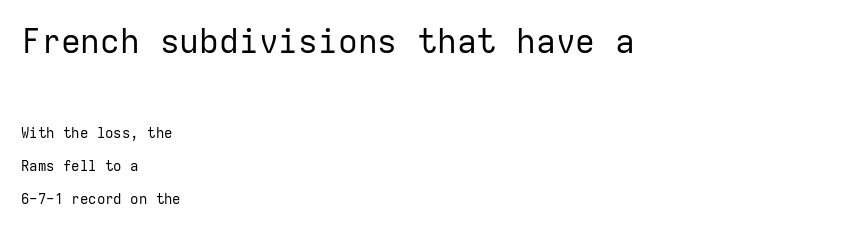
Honestly, the rows look like they've been pulled way apart. Words appear dense and cohesive because spacing is normal. The typeface has the unassuming heft of standard copy or less. Glance below the letters and you will spot only blank space. Spacing verdict: monospaced, one width for all characters.
